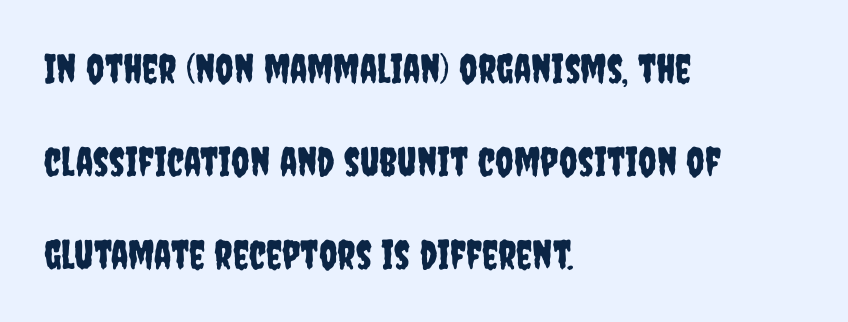
Q: Is the text italic (slanted)? A: No, it is upright.
Q: Is the typeface a serif or a sans-serif typeface? A: Sans-serif.
Q: Is the text underlined? A: No.
Q: How is the paragraph aligned? A: Left-aligned.
Q: Is the spacing between letters normal or unusually wide? A: Normal.
Q: Is the spacing between lines tight, normal or loose? A: Loose.
Q: Width (condensed, normal, or wide)? A: Condensed.
Q: Stroke contrast? A: Low.
Q: x-height? A: Large.
Q: Monospaced? A: No.
